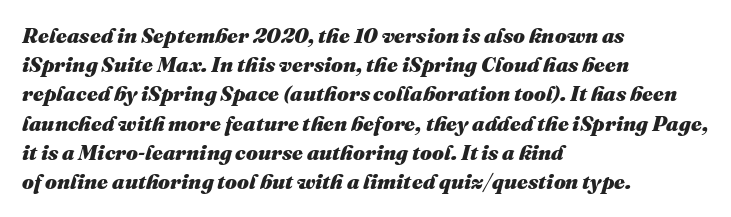
Q: Is the text bold? A: Yes.
Q: Is the text italic (slanted)? A: Yes, it leans right by about 16 degrees.
Q: Is the text underlined? A: No.
Q: How is the paragraph aligned? A: Left-aligned.
Q: Is the spacing between letters normal or unusually wide? A: Normal.
Q: Is the spacing between lines tight, normal or loose? A: Normal.
